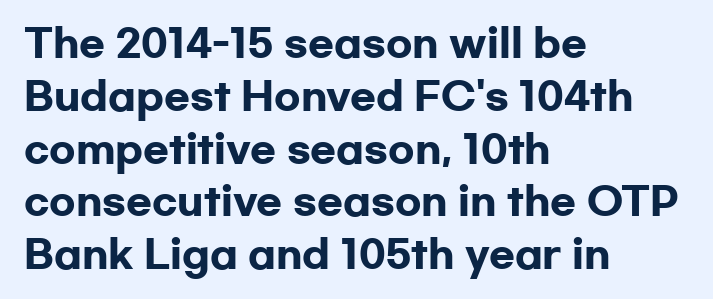
Q: Is the text bold? A: Yes.
Q: Is the text italic (slanted)? A: No, it is upright.
Q: Is the typeface a serif or a sans-serif typeface? A: Sans-serif.
Q: Is the text underlined? A: No.
Q: How is the paragraph aligned? A: Left-aligned.
Q: Is the spacing between letters normal or unusually wide? A: Normal.
Q: Is the spacing between lines tight, normal or loose? A: Normal.
Q: Width (condensed, normal, or wide)? A: Wide.
Q: Stroke contrast? A: Low.
Q: x-height? A: Medium.
Q: Monospaced? A: No.
